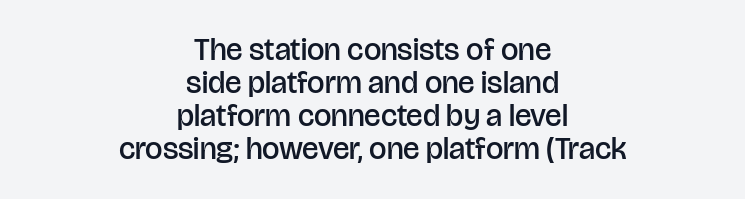
Typographic density is moderately raised because the face is semibold. The letterforms sit shoulder to shoulder at normal distance. The line-height multiplier appears low, near solid setting. Anything drawn beneath the words? Only blank space.
